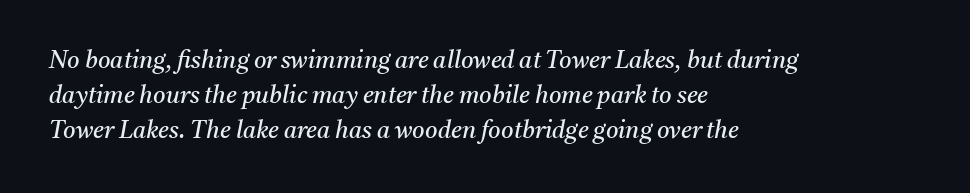
Q: Is the text bold? A: No.
Q: Is the text italic (slanted)? A: Yes, it leans right by about 11 degrees.
Q: Is the text underlined? A: No.
Q: How is the paragraph aligned? A: Left-aligned.
Q: Is the spacing between letters normal or unusually wide? A: Normal.
Q: Is the spacing between lines tight, normal or loose? A: Normal.
